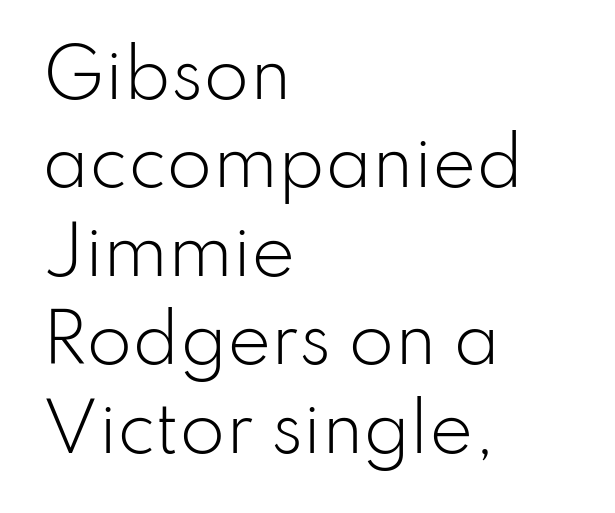
Q: Is the text bold? A: No.
Q: Is the text italic (slanted)? A: No, it is upright.
Q: Is the typeface a serif or a sans-serif typeface? A: Sans-serif.
Q: Is the text underlined? A: No.
Q: How is the paragraph aligned? A: Left-aligned.
Q: Is the spacing between letters normal or unusually wide? A: Normal.
Q: Is the spacing between lines tight, normal or loose? A: Normal.
Q: Width (condensed, normal, or wide)? A: Normal.
Q: Stroke contrast? A: Low.
Q: x-height? A: Small.
Q: Monospaced? A: No.
